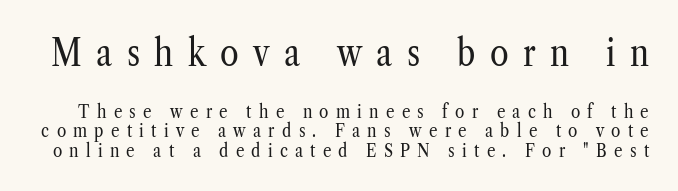
Q: Is the text bold? A: No.
Q: Is the text italic (slanted)? A: No, it is upright.
Q: Is the typeface a serif or a sans-serif typeface? A: Serif.
Q: Is the text underlined? A: No.
Q: Is the spacing between letters normal or unusually wide? A: Unusually wide.
Q: Is the spacing between lines tight, normal or loose? A: Tight.
Q: Which block of text is set in a larger size, the first (top) or the second (bottom)? A: The first (top) one.
Q: Width (condensed, normal, or wide)? A: Condensed.
Q: Stroke contrast? A: Low.
Q: x-height? A: Medium.
Q: Monospaced? A: No.
